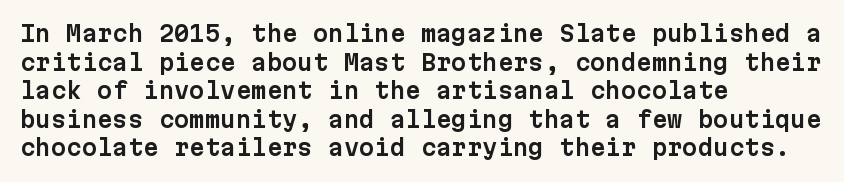
Q: Is the text italic (slanted)? A: No, it is upright.
Q: Is the text underlined? A: No.
Q: How is the paragraph aligned? A: Left-aligned.
Q: Is the spacing between letters normal or unusually wide? A: Normal.
Q: Is the spacing between lines tight, normal or loose? A: Normal.
